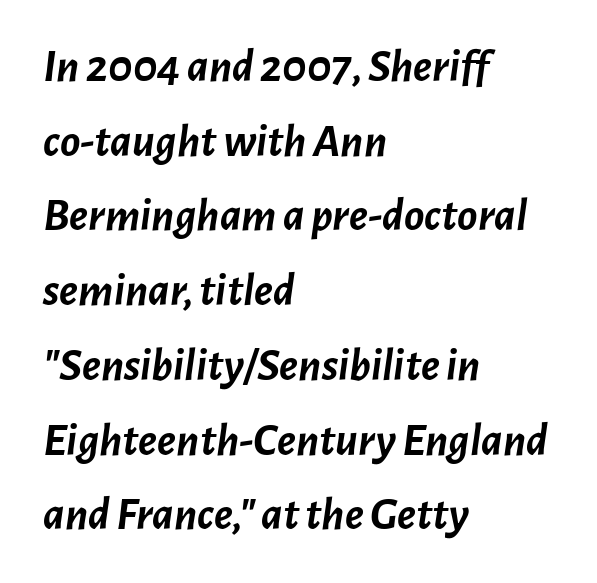
The image shows 47 px semibold type, italic (leaning right); set left-aligned, normal line spacing (1.59x), normal letter spacing, not underlined; low stroke contrast and a medium x-height.
